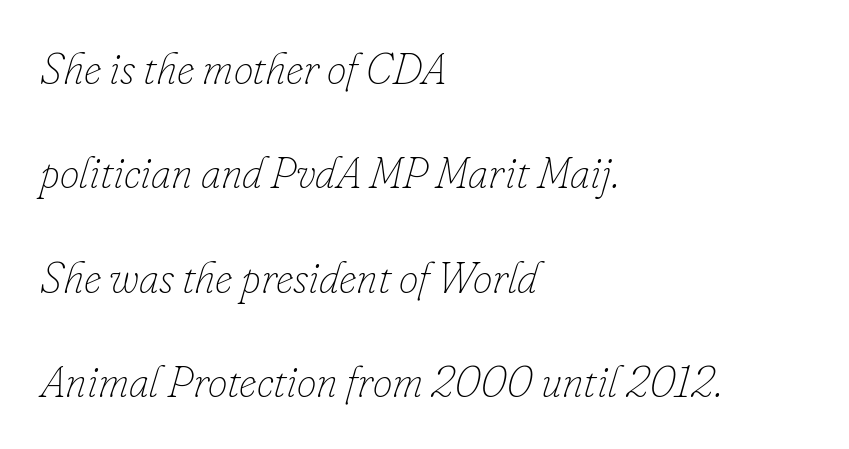
Italic? Definitely — the glyphs are oblique. Is this a fixed-width face? No — the glyphs have proportional, varying widths. The face used here is rendered with its standard letterfit. This rendering uses left alignment, leaving the right contour irregular. The strokes carry an ordinary text weight at most.
